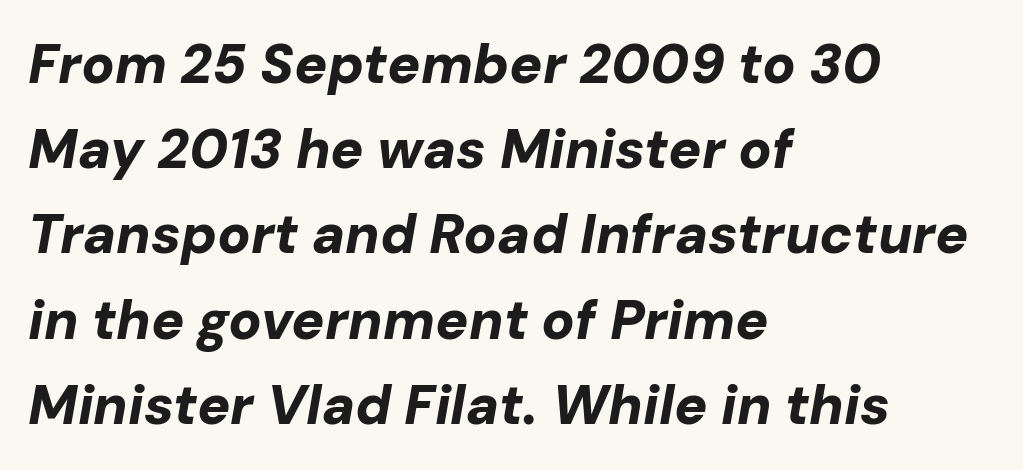
The image shows 55 px bold type, italic (leaning right); set left-aligned, normal line spacing (1.55x), normal letter spacing, not underlined; low stroke contrast and a medium x-height.
